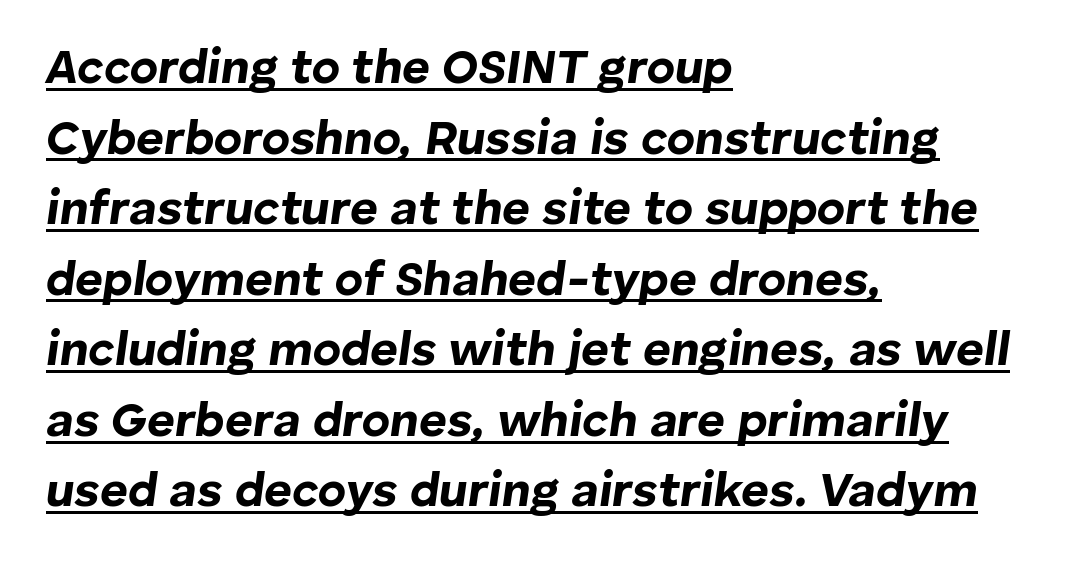
The image shows 48 px bold type, italic (leaning right); set left-aligned, normal line spacing (1.47x), normal letter spacing, underlined; low stroke contrast and a medium x-height.
